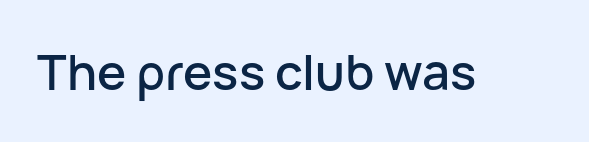
The image shows 49 px sans-serif type, upright; set normal letter spacing, not underlined; low stroke contrast and a medium x-height.
